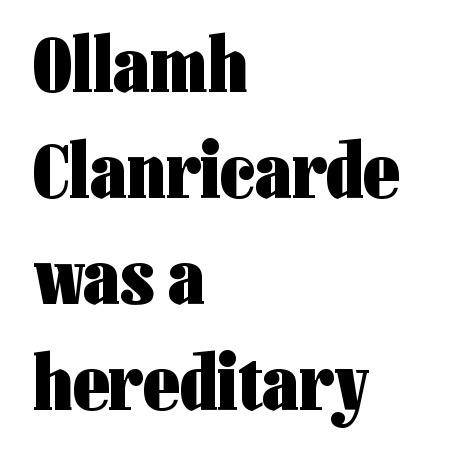
{"serif": "no", "italic": "no", "bold": "yes", "weight": "heavy", "width": "condensed", "stroke_contrast": "low", "x_height": "medium", "monospaced": "no", "underline": "no", "align": "left", "line_spacing": "normal", "line_spacing_ratio": 1.34, "letter_spacing": "normal", "letter_spacing_em": 0.0, "glyph_px": 79}
